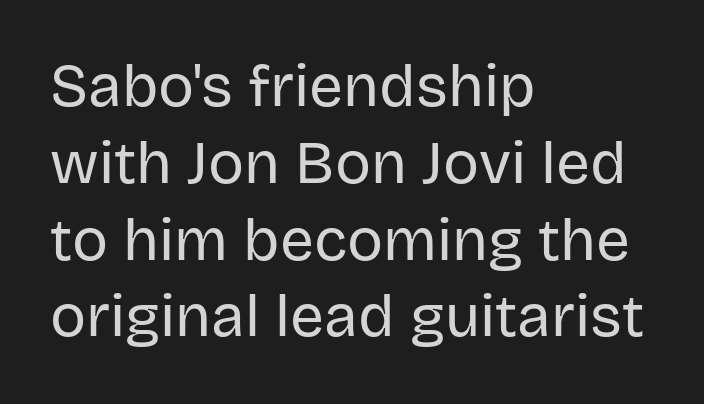
Q: Is the text bold? A: No.
Q: Is the text italic (slanted)? A: No, it is upright.
Q: Is the typeface a serif or a sans-serif typeface? A: Sans-serif.
Q: Is the text underlined? A: No.
Q: How is the paragraph aligned? A: Left-aligned.
Q: Is the spacing between letters normal or unusually wide? A: Normal.
Q: Is the spacing between lines tight, normal or loose? A: Normal.
Q: Width (condensed, normal, or wide)? A: Normal.
Q: Stroke contrast? A: Low.
Q: x-height? A: Large.
Q: Monospaced? A: No.
